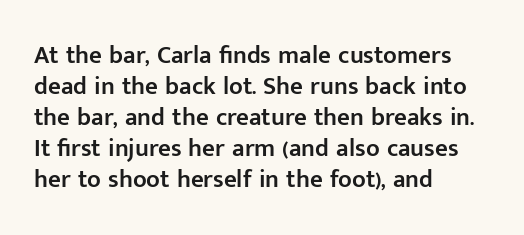
The image shows 25 px text type, upright; set left-aligned, line spacing 1.24x, normal letter spacing, not underlined.
